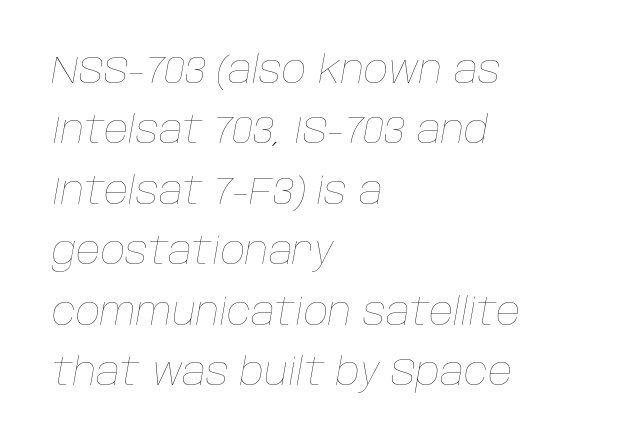
Q: Is the text bold? A: No.
Q: Is the text italic (slanted)? A: Yes, it leans right by about 10 degrees.
Q: Is the text underlined? A: No.
Q: How is the paragraph aligned? A: Left-aligned.
Q: Is the spacing between letters normal or unusually wide? A: Normal.
Q: Is the spacing between lines tight, normal or loose? A: Normal.
Q: Width (condensed, normal, or wide)? A: Normal.
Q: Stroke contrast? A: Low.
Q: x-height? A: Large.
Q: Monospaced? A: No.
